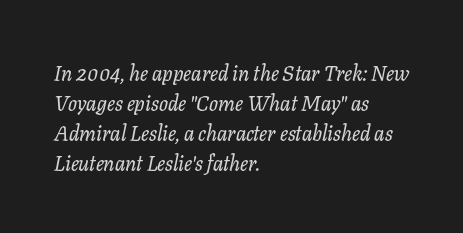
In CSS terms this would be text-align: left. Does the leading feel generous? No, just average. Caption: standard tracking, unaltered. This is oblique type, the kind used for emphasis or titles.
